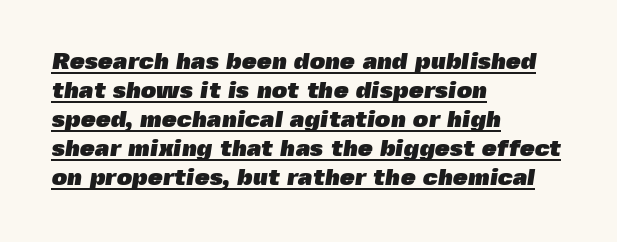
{"bold": "yes", "underline": "yes", "align": "left", "line_spacing_ratio": 1.21, "letter_spacing": "normal", "letter_spacing_em": 0.0, "glyph_px": 24}
